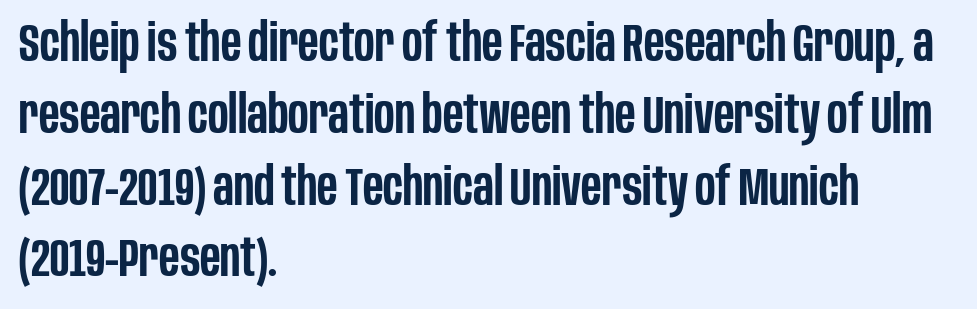
Q: Is the text bold? A: Semi-bold.
Q: Is the text italic (slanted)? A: No, it is upright.
Q: Is the typeface a serif or a sans-serif typeface? A: Sans-serif.
Q: Is the text underlined? A: No.
Q: How is the paragraph aligned? A: Left-aligned.
Q: Is the spacing between letters normal or unusually wide? A: Normal.
Q: Is the spacing between lines tight, normal or loose? A: Normal.
Q: Width (condensed, normal, or wide)? A: Condensed.
Q: Stroke contrast? A: Low.
Q: x-height? A: Large.
Q: Monospaced? A: No.
